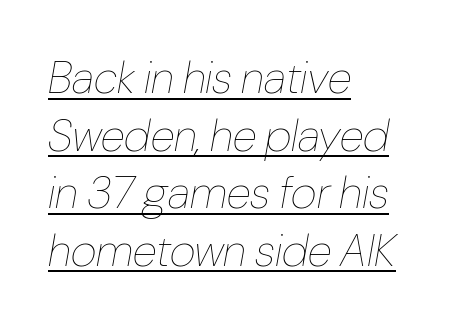
Glyph-to-glyph distance matches everyday printed text. This sample keeps an unexceptional amount of space between lines. On a weight scale, this lands at 450 or below. Underlining? Definitely there. Varying glyph widths throughout — classic text-font behaviour. Is the type slanted? Yes — the strokes lean at a clear angle.
